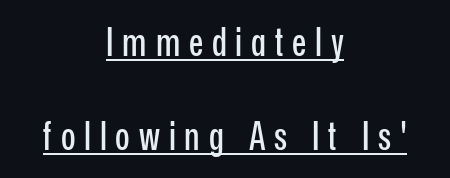
The image shows 38 px condensed sans-serif type, upright; set centered, loose line spacing (2.47x), unusually wide letter spacing (+0.23 em), underlined; low stroke contrast and a medium x-height.
